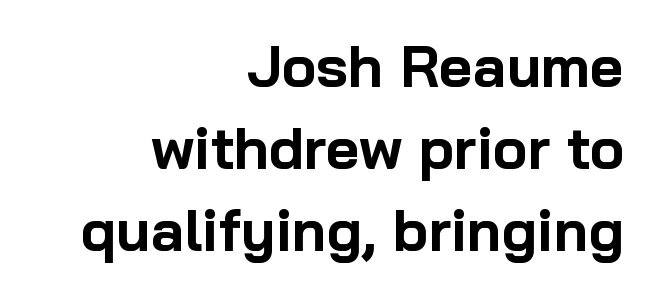
Q: Is the text bold? A: Yes.
Q: Is the text italic (slanted)? A: No, it is upright.
Q: Is the typeface a serif or a sans-serif typeface? A: Sans-serif.
Q: Is the text underlined? A: No.
Q: How is the paragraph aligned? A: Right-aligned.
Q: Is the spacing between letters normal or unusually wide? A: Normal.
Q: Is the spacing between lines tight, normal or loose? A: Normal.
Q: Width (condensed, normal, or wide)? A: Normal.
Q: Stroke contrast? A: Low.
Q: x-height? A: Medium.
Q: Monospaced? A: No.
